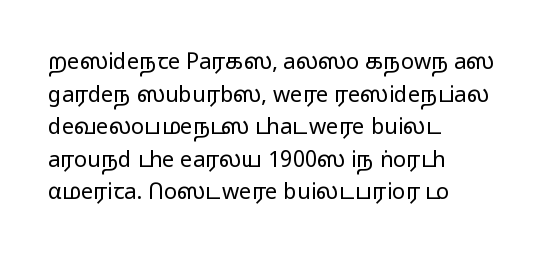
Q: Is the text bold? A: No.
Q: Is the text italic (slanted)? A: No, it is upright.
Q: Is the text underlined? A: No.
Q: How is the paragraph aligned? A: Left-aligned.
Q: Is the spacing between letters normal or unusually wide? A: Normal.
Q: Is the spacing between lines tight, normal or loose? A: Normal.
